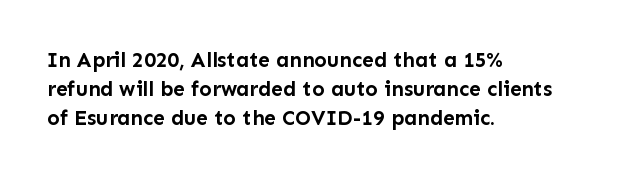
The image shows 21 px bold type, upright; set left-aligned, normal line spacing (1.39x), normal letter spacing, not underlined.
